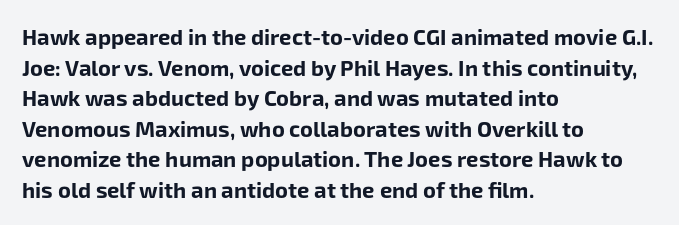
{"italic": "no", "bold": "yes", "underline": "no", "align": "left", "line_spacing": "normal", "line_spacing_ratio": 1.39, "letter_spacing": "normal", "letter_spacing_em": 0.0, "glyph_px": 22}
